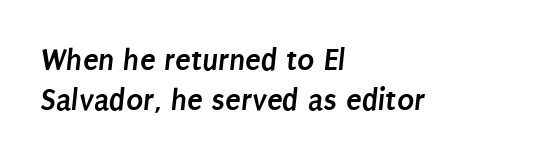
The image shows 32 px semibold, condensed sans-serif type; set left-aligned, normal line spacing (1.26x), normal letter spacing, not underlined; low stroke contrast and a large x-height.
